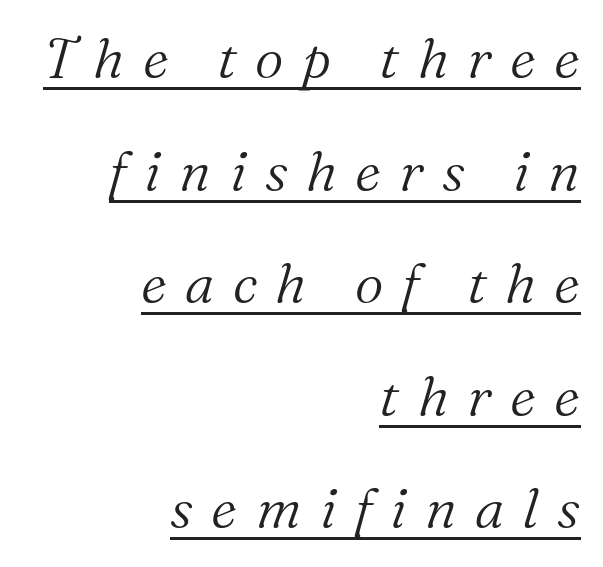
{"serif": "yes", "italic": "yes", "lean": "right", "slant_degrees": 16, "bold": "no", "weight": "light", "width": "normal", "stroke_contrast": "medium", "x_height": "medium", "monospaced": "no", "underline": "yes", "align": "right", "line_spacing": "loose", "line_spacing_ratio": 2.01, "letter_spacing": "wide", "letter_spacing_em": 0.33, "glyph_px": 56}
